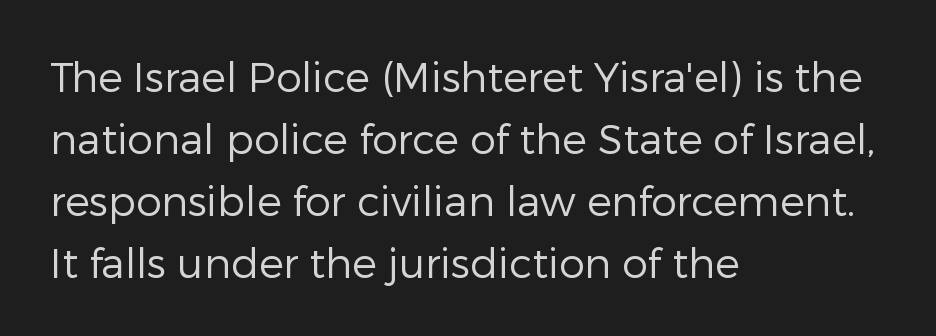
Characters follow at the spacing the type designer built in. What's the leading like? Ordinary, nothing unusual. Descenders hang freely into open space. Each letter's strokes conclude bluntly, with no projecting serifs. The compositor pushed each line to the left boundary. Character widths vary here, with narrow letters taking less room than wide ones.
